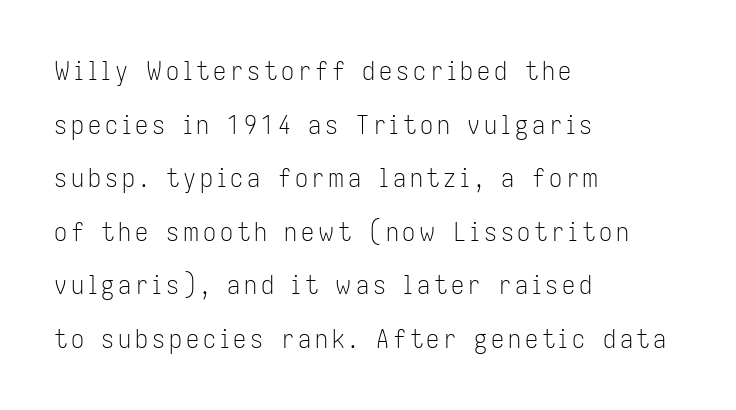
A quiet, ordinary-to-light weight characterises the typeface. The glyphs are unaccompanied by any horizontal stroke below them. What's the leading like? Stretched, with rows far apart. Short and long lines alike share a common starting point at left.
